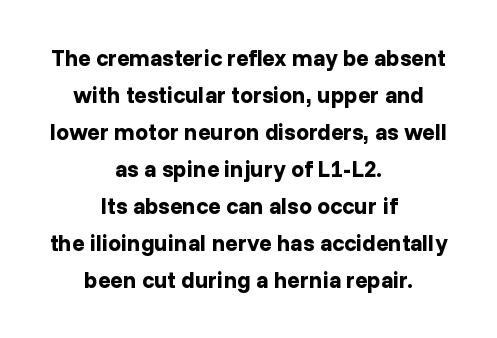
Visually the block forms a symmetrical silhouette, jagged on both flanks. This rendering features lettering with no underline. The rows are spaced the way most documents space them. The letters stand straight up with perfectly vertical stems. Is the type bold? Yes — the strokes are clearly thick and heavy. Characters follow at the spacing the type designer built in.
